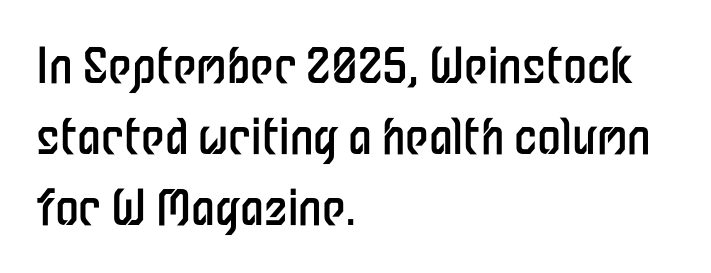
{"serif": "no", "italic": "no", "bold": "no", "weight": "regular", "width": "condensed", "stroke_contrast": "low", "x_height": "medium", "monospaced": "no", "underline": "no", "align": "left", "line_spacing": "normal", "line_spacing_ratio": 1.48, "letter_spacing": "normal", "letter_spacing_em": 0.0, "glyph_px": 48}
